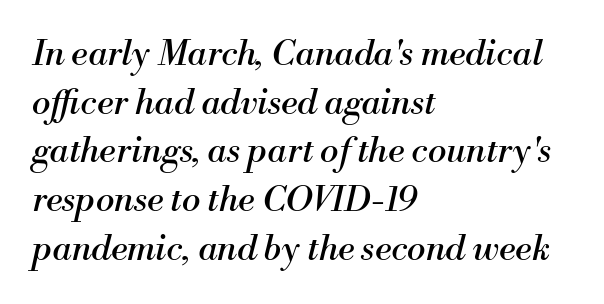
The specimen reads as italic at a glance. Classification — serif. Is this a heavy cut? Hardly; it is regular or lighter. Looks like regular typesetting: each glyph gets only the width it needs. Any mark beneath the type? The region is blank.
